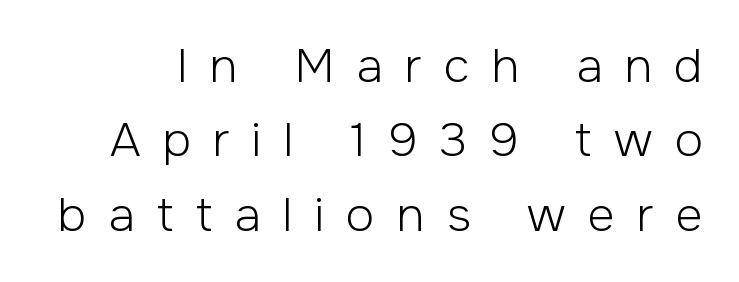
Q: Is the text bold? A: No.
Q: Is the text italic (slanted)? A: No, it is upright.
Q: Is the typeface a serif or a sans-serif typeface? A: Sans-serif.
Q: Is the text underlined? A: No.
Q: Is the spacing between letters normal or unusually wide? A: Unusually wide.
Q: Is the spacing between lines tight, normal or loose? A: Normal.
Q: Width (condensed, normal, or wide)? A: Normal.
Q: Stroke contrast? A: Low.
Q: x-height? A: Medium.
Q: Monospaced? A: No.
